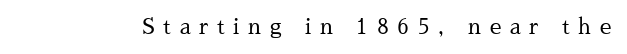
Q: Is the text bold? A: No.
Q: Is the text italic (slanted)? A: No, it is upright.
Q: Is the text underlined? A: No.
Q: Is the spacing between letters normal or unusually wide? A: Unusually wide.
